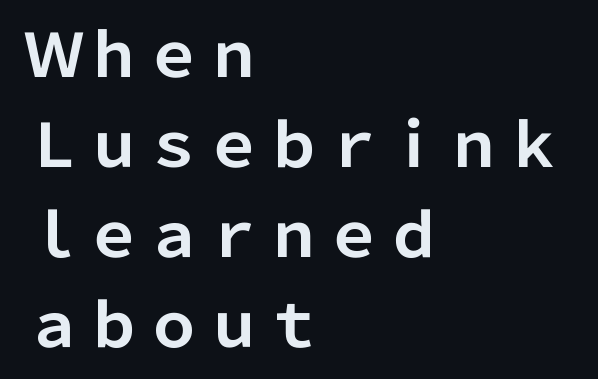
The image shows 60 px bold sans-serif type, upright; set left-aligned, normal line spacing (1.5x), normal letter spacing, not underlined; low stroke contrast and a medium x-height.
